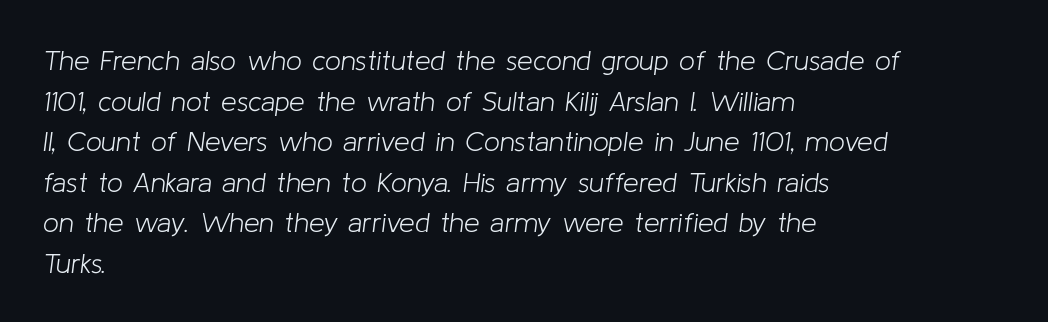
The image shows 28 px light type, italic (leaning right); set left-aligned, normal line spacing (1.45x), normal letter spacing, not underlined; low stroke contrast and a medium x-height.
